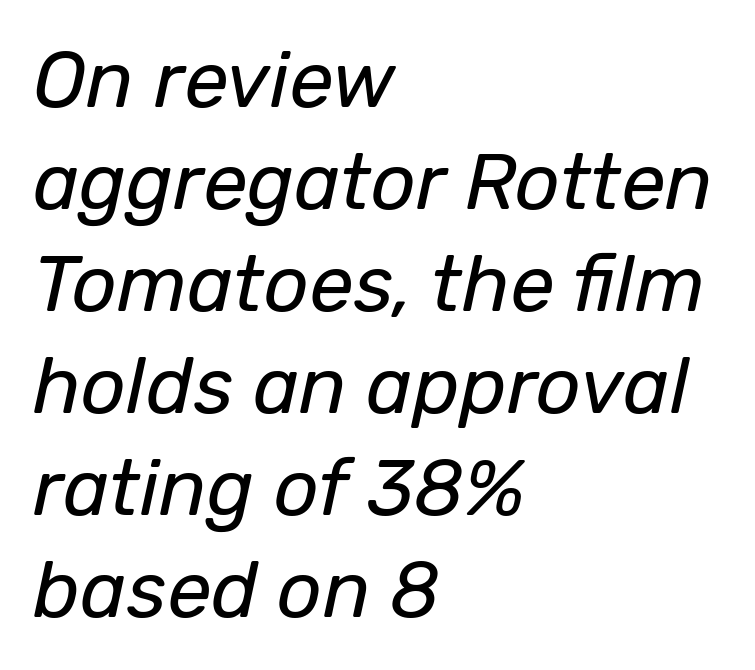
The image shows 79 px regular-weight type, italic (leaning right); set left-aligned, normal line spacing (1.29x), normal letter spacing, not underlined; low stroke contrast and a medium x-height.
